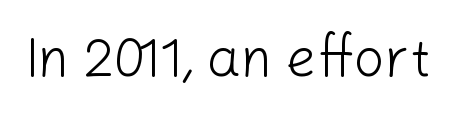
{"serif": "no", "italic": "no", "bold": "no", "weight": "light", "width": "normal", "stroke_contrast": "low", "x_height": "medium", "monospaced": "no", "underline": "no", "letter_spacing": "normal", "letter_spacing_em": 0.0, "glyph_px": 54}
